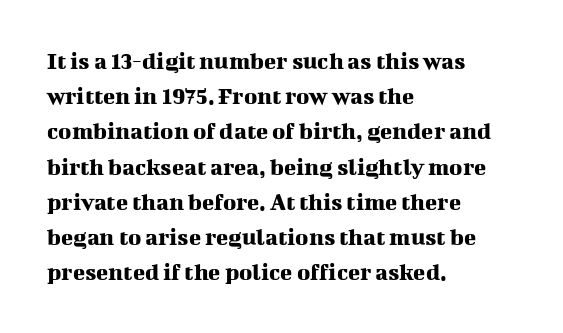
Q: Is the text italic (slanted)? A: No, it is upright.
Q: Is the text underlined? A: No.
Q: How is the paragraph aligned? A: Left-aligned.
Q: Is the spacing between letters normal or unusually wide? A: Normal.
Q: Is the spacing between lines tight, normal or loose? A: Normal.
